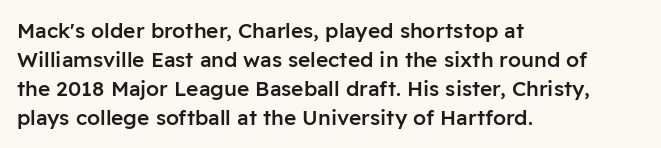
{"italic": "no", "bold": "semi", "underline": "no", "align": "left", "line_spacing": "normal", "line_spacing_ratio": 1.38, "letter_spacing": "normal", "letter_spacing_em": 0.0, "glyph_px": 21}
